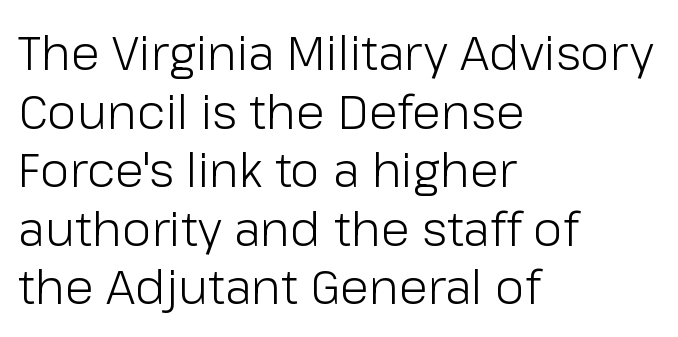
Short note: letters normally spaced. The passage shown is not bold in any degree. Looks like regular typesetting: each glyph gets only the width it needs. A typesetter would label this face a sans.
